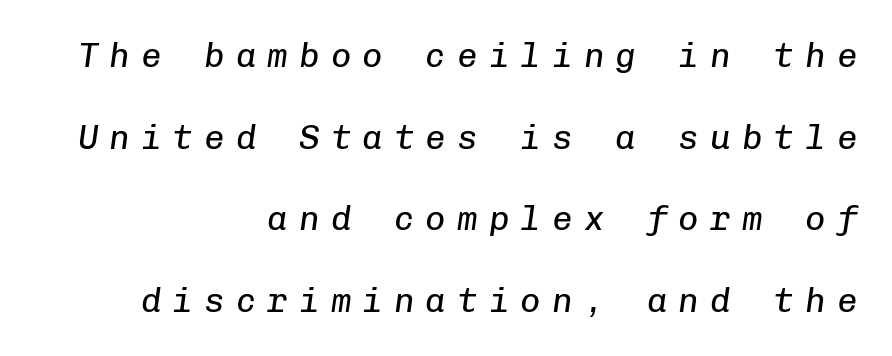
Q: Is the text bold? A: No.
Q: Is the text italic (slanted)? A: Yes, it leans right by about 8 degrees.
Q: Is the text underlined? A: No.
Q: How is the paragraph aligned? A: Right-aligned.
Q: Is the spacing between letters normal or unusually wide? A: Unusually wide.
Q: Is the spacing between lines tight, normal or loose? A: Loose.
Q: Width (condensed, normal, or wide)? A: Normal.
Q: Stroke contrast? A: Low.
Q: x-height? A: Medium.
Q: Monospaced? A: Yes.
